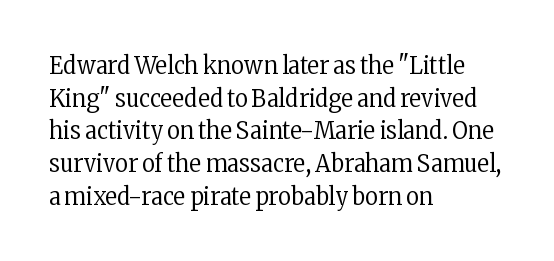
{"italic": "no", "bold": "no", "underline": "no", "align": "left", "line_spacing": "normal", "line_spacing_ratio": 1.31, "letter_spacing": "normal", "letter_spacing_em": 0.0, "glyph_px": 25}
